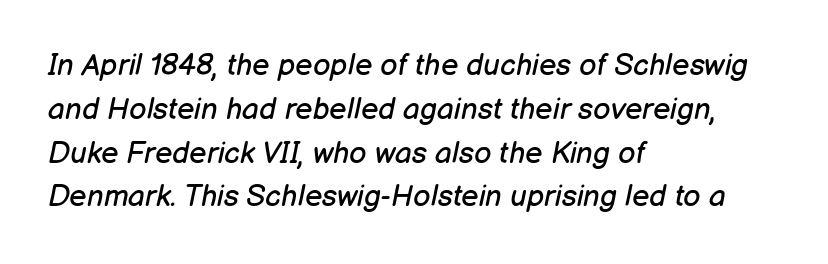
Q: Is the text bold? A: No.
Q: Is the text italic (slanted)? A: Yes, it leans right by about 12 degrees.
Q: Is the text underlined? A: No.
Q: How is the paragraph aligned? A: Left-aligned.
Q: Is the spacing between letters normal or unusually wide? A: Normal.
Q: Is the spacing between lines tight, normal or loose? A: Normal.
Q: Width (condensed, normal, or wide)? A: Normal.
Q: Stroke contrast? A: Low.
Q: x-height? A: Medium.
Q: Monospaced? A: No.
